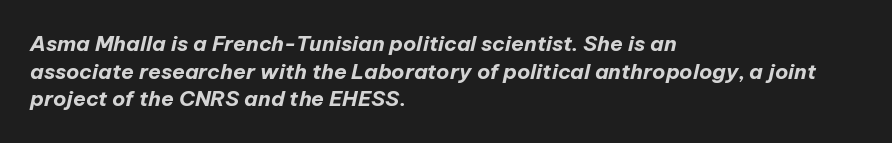
In terms of posture, this sample is oblique. Stroke thickness is high; the sample reads as a true bold. Typeset ragged right — the left edge is the straight one. How are the letters spaced? Ordinarily, with no added tracking. Clear beneath every line of the passage. Leading: standard.
